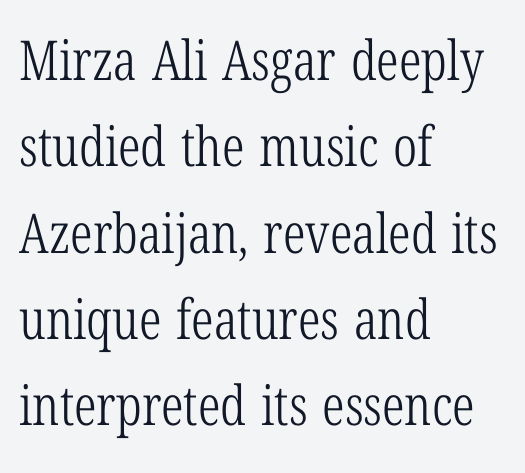
{"serif": "yes", "italic": "no", "bold": "no", "weight": "light", "width": "condensed", "stroke_contrast": "low", "x_height": "medium", "monospaced": "no", "underline": "no", "align": "left", "line_spacing": "normal", "line_spacing_ratio": 1.57, "letter_spacing": "normal", "letter_spacing_em": 0.0, "glyph_px": 55}
